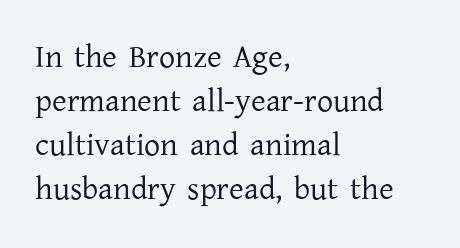
The image shows 32 px regular-weight serif type, upright; set left-aligned, normal line spacing (1.38x), normal letter spacing, not underlined; low stroke contrast and a medium x-height.
